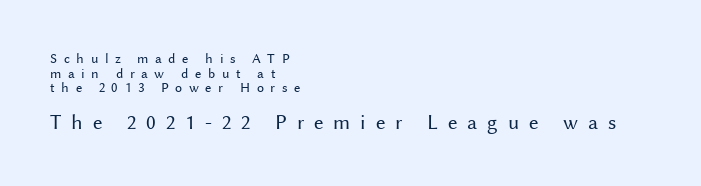
The image shows 21 px text type, upright; set left-aligned, tight line spacing (1.04x), unusually wide letter spacing (+0.47 em), not underlined; the second (bottom) block is 1.5x larger.
